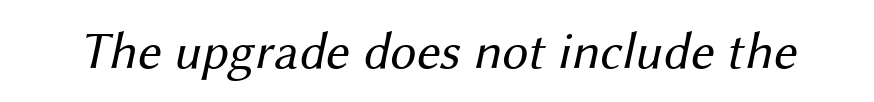
Q: Is the text bold? A: No.
Q: Is the typeface a serif or a sans-serif typeface? A: Sans-serif.
Q: Is the text underlined? A: No.
Q: Is the spacing between letters normal or unusually wide? A: Normal.
Q: Width (condensed, normal, or wide)? A: Normal.
Q: Stroke contrast? A: Medium.
Q: x-height? A: Medium.
Q: Monospaced? A: No.
